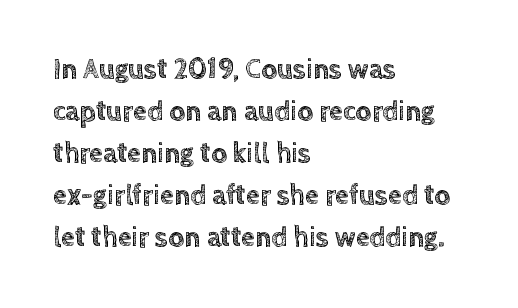
Line spacing here is normal. Posture: upright roman. No extra tracking has been applied to these lines. Each line starts at the same left margin while the right side varies.
